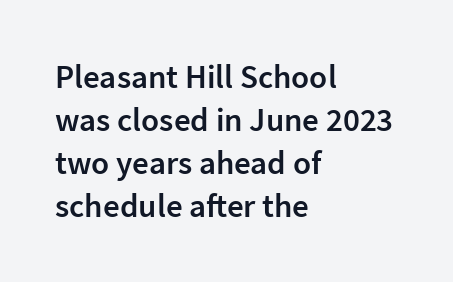
The image shows 33 px semibold sans-serif type, upright; set left-aligned, normal line spacing (1.3x), normal letter spacing, not underlined; low stroke contrast and a medium x-height.
